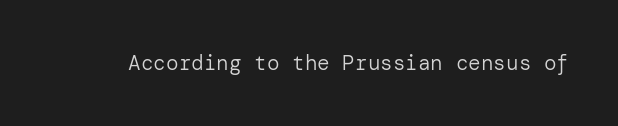
{"italic": "no", "bold": "no", "underline": "no", "letter_spacing": "normal", "letter_spacing_em": 0.0, "glyph_px": 21}
